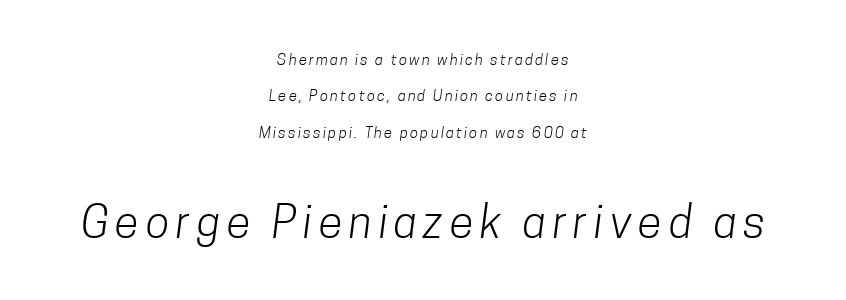
Q: Is the text bold? A: No.
Q: Is the typeface a serif or a sans-serif typeface? A: Sans-serif.
Q: Is the text underlined? A: No.
Q: How is the paragraph aligned? A: Centered.
Q: Is the spacing between lines tight, normal or loose? A: Loose.
Q: Which block of text is set in a larger size, the first (top) or the second (bottom)? A: The second (bottom) one.
Q: Width (condensed, normal, or wide)? A: Condensed.
Q: Stroke contrast? A: Low.
Q: x-height? A: Medium.
Q: Monospaced? A: No.
